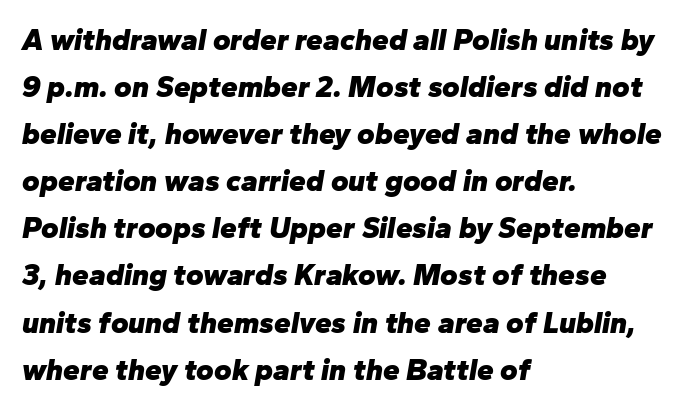
The characters look thick and weighty, a clear bold. Leading: standard. Think of a printed novel: that variable character pitch is what you see here. In terms of letterspacing, this is plain default setting. Short and long lines alike share a common starting point at left. This rendering features lettering with no underline.
